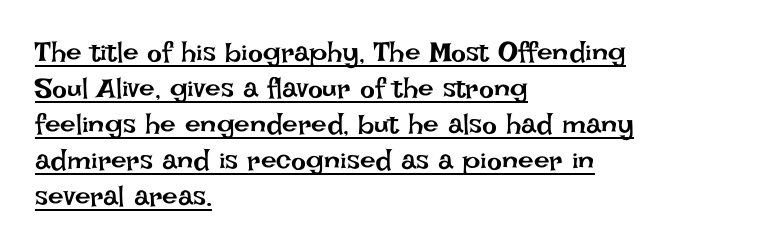
{"italic": "no", "bold": "no", "weight": "regular", "width": "normal", "stroke_contrast": "low", "x_height": "large", "monospaced": "no", "underline": "yes", "align": "left", "line_spacing": "normal", "line_spacing_ratio": 1.29, "letter_spacing": "normal", "letter_spacing_em": 0.0, "glyph_px": 28}
